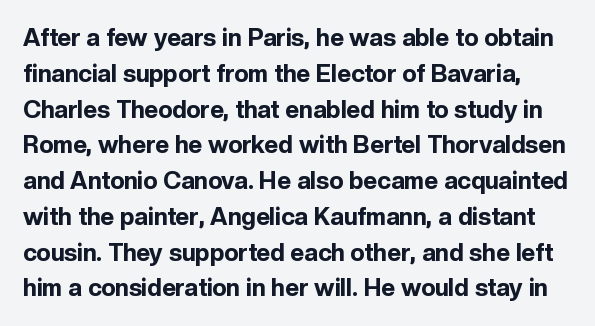
The letters stand upright; this is a roman face. A normal amount of white space separates one row of letters from the next. Typographic density is high because the face is bold. Spacing between characters is what you'd get straight out of the box. Unmarked baselines from the first word to the last.
